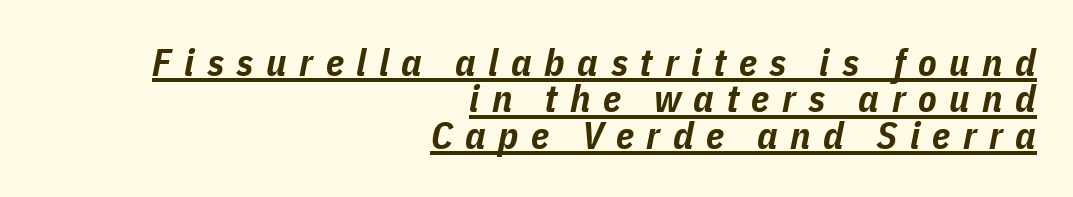
{"italic": "yes", "lean": "right", "slant_degrees": 11, "bold": "yes", "weight": "bold", "width": "condensed", "stroke_contrast": "low", "x_height": "medium", "monospaced": "no", "underline": "yes", "align": "right", "line_spacing": "tight", "line_spacing_ratio": 0.96, "letter_spacing": "wide", "letter_spacing_em": 0.33, "glyph_px": 38}
